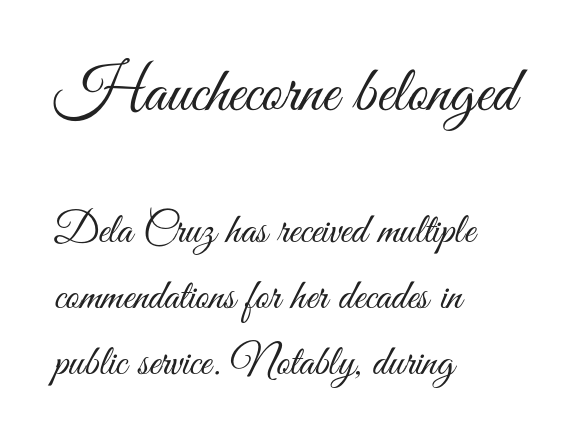
The image shows 65 px light, condensed sans-serif type; set left-aligned, normal line spacing (1.53x), normal letter spacing, not underlined; the first (top) block is 1.51x larger; medium stroke contrast and a small x-height.
